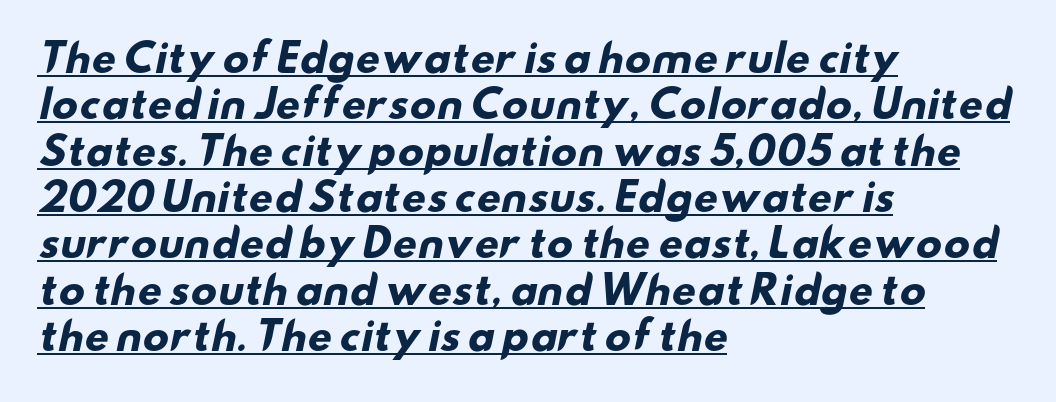
The image shows 38 px heavy, wide sans-serif type; set left-aligned, line spacing 1.22x, normal letter spacing, underlined; low stroke contrast and a small x-height.
